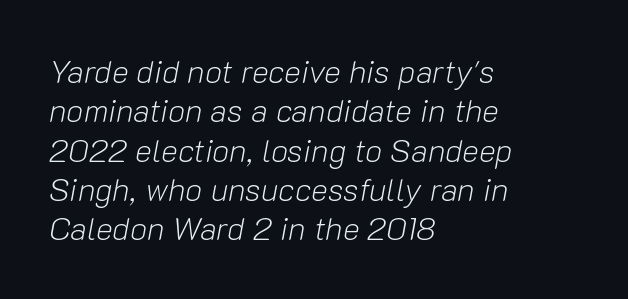
The image shows 32 px light type, italic (leaning right); set left-aligned, line spacing 1.23x, normal letter spacing, not underlined; low stroke contrast and a medium x-height.
